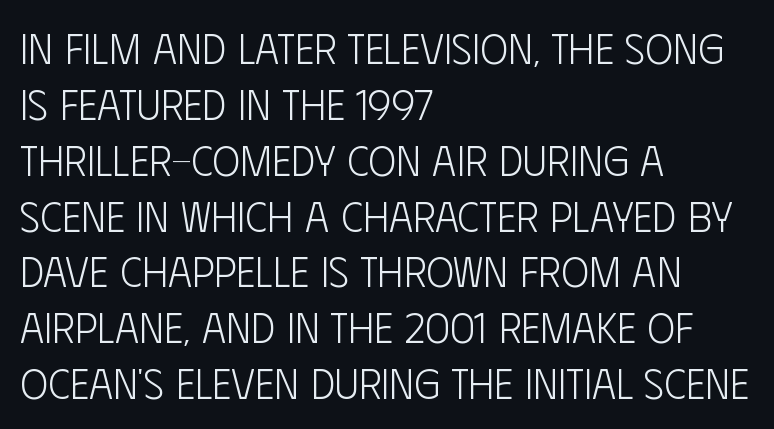
Q: Is the text bold? A: No.
Q: Is the text italic (slanted)? A: No, it is upright.
Q: Is the typeface a serif or a sans-serif typeface? A: Sans-serif.
Q: Is the text underlined? A: No.
Q: How is the paragraph aligned? A: Left-aligned.
Q: Is the spacing between letters normal or unusually wide? A: Normal.
Q: Is the spacing between lines tight, normal or loose? A: Normal.
Q: Width (condensed, normal, or wide)? A: Condensed.
Q: Stroke contrast? A: Low.
Q: x-height? A: Large.
Q: Monospaced? A: No.
